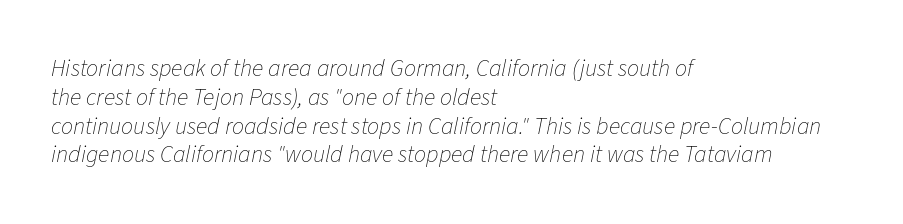
Q: Is the text bold? A: No.
Q: Is the text italic (slanted)? A: Yes, it leans right by about 11 degrees.
Q: Is the text underlined? A: No.
Q: How is the paragraph aligned? A: Left-aligned.
Q: Is the spacing between letters normal or unusually wide? A: Normal.
